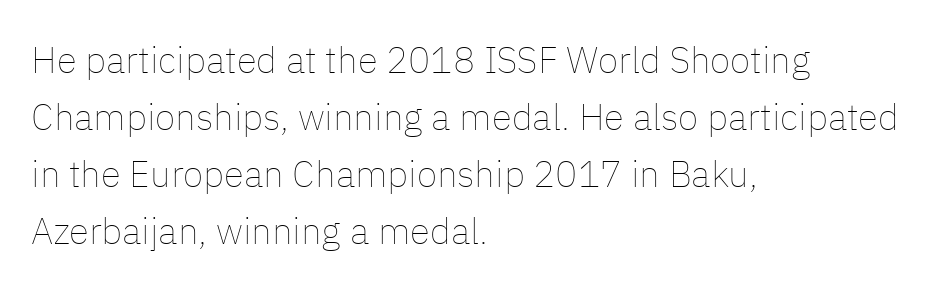
This block has exactly the height ordinary leading produces. The face used here is proportionally spaced, like ordinary book or web type. The gap between lines stays unmarked. You could call the tracking neutral — neither tight nor loose. One-word summary of the alignment: left.
